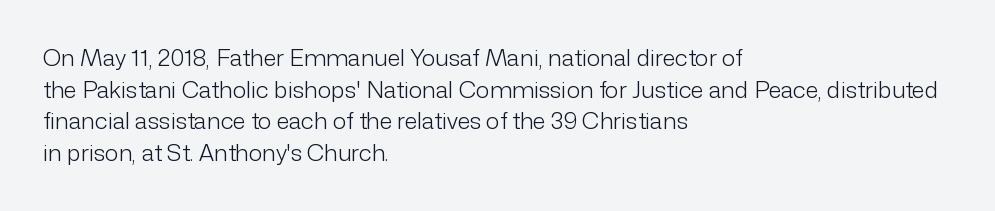
A roman cut, with each character standing at attention. Line spacing here is normal. The text block is weighted toward the left margin, trailing off unevenly rightward. Lines of text with bare space underneath. Nothing unusual about the tracking: characters are spaced as the font intends. A quiet, ordinary-to-light weight characterises the typeface.
